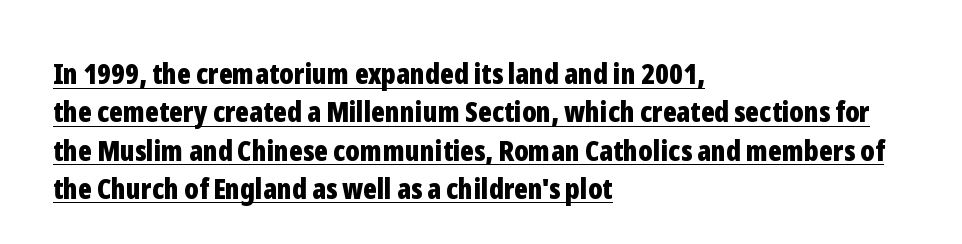
{"serif": "no", "italic": "no", "bold": "yes", "weight": "bold", "width": "condensed", "stroke_contrast": "low", "x_height": "medium", "monospaced": "no", "underline": "yes", "align": "left", "line_spacing": "normal", "line_spacing_ratio": 1.32, "letter_spacing": "normal", "letter_spacing_em": 0.0, "glyph_px": 29}
